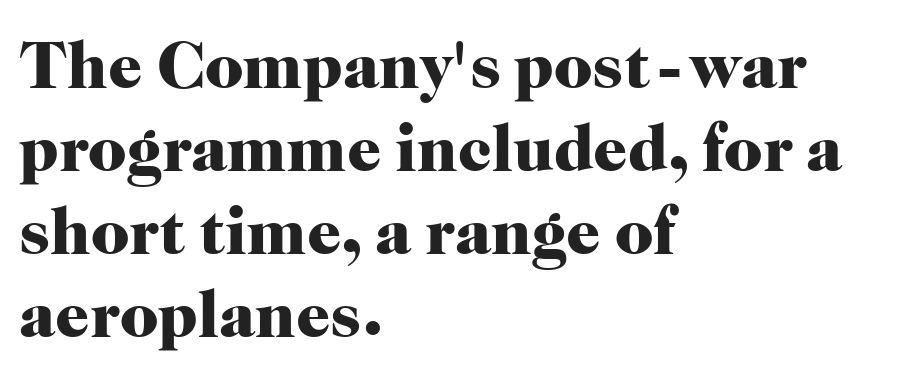
The image shows 67 px heavy serif type, upright; set left-aligned, line spacing 1.24x, normal letter spacing, not underlined; high stroke contrast and a medium x-height.
